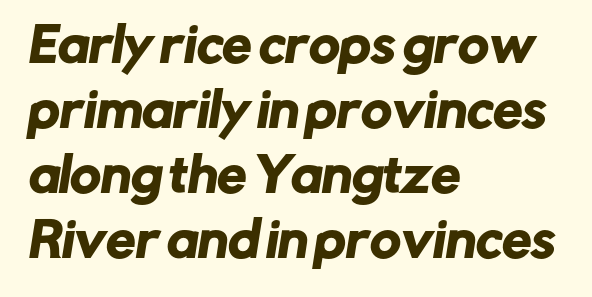
{"serif": "no", "width": "normal", "stroke_contrast": "low", "x_height": "medium", "monospaced": "no", "underline": "no", "align": "left", "line_spacing": "normal", "line_spacing_ratio": 1.38, "letter_spacing": "normal", "letter_spacing_em": 0.0, "glyph_px": 47}
